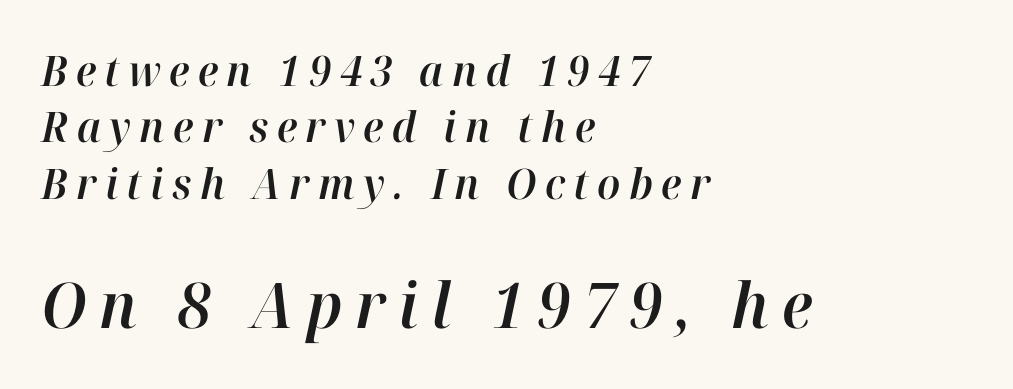
Q: Is the text italic (slanted)? A: Yes, it leans right by about 12 degrees.
Q: Is the text underlined? A: No.
Q: How is the paragraph aligned? A: Left-aligned.
Q: Is the spacing between letters normal or unusually wide? A: Unusually wide.
Q: Is the spacing between lines tight, normal or loose? A: Normal.
Q: Which block of text is set in a larger size, the first (top) or the second (bottom)? A: The second (bottom) one.
Q: Width (condensed, normal, or wide)? A: Normal.
Q: Stroke contrast? A: High.
Q: x-height? A: Medium.
Q: Monospaced? A: No.
